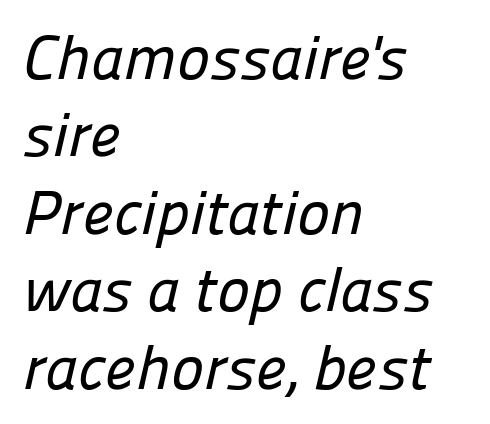
{"serif": "no", "width": "normal", "stroke_contrast": "low", "x_height": "medium", "monospaced": "no", "underline": "no", "align": "left", "line_spacing": "normal", "line_spacing_ratio": 1.25, "letter_spacing": "normal", "letter_spacing_em": 0.0, "glyph_px": 62}
